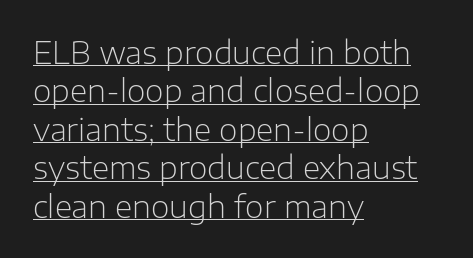
The image shows 30 px light sans-serif type, upright; set left-aligned, normal line spacing (1.28x), normal letter spacing, underlined; low stroke contrast and a medium x-height.
